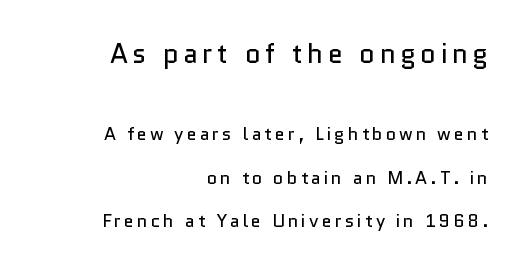
{"italic": "no", "bold": "no", "underline": "no", "align": "right", "line_spacing": "loose", "line_spacing_ratio": 2.4, "larger_block": "first", "size_ratio": 1.5, "glyph_px": 27}
